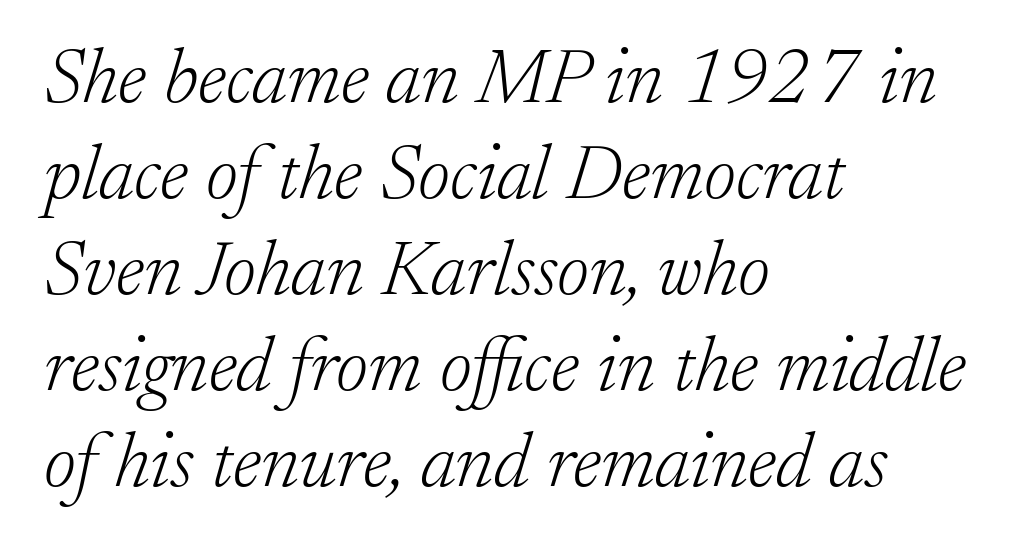
Notice how the stems are inclined rather than vertical — that's the hallmark of italics. This sample has the flowing, uneven cadence of proportional lettering. Typographically, this falls in the serif category. Characters follow at the spacing the type designer built in. Has an underline been added? It has not. The passage shown is not bold in any degree.
